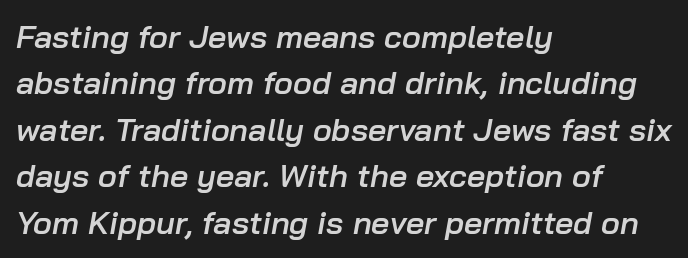
The image shows 32 px semibold type, italic (leaning right); set left-aligned, normal line spacing (1.45x), normal letter spacing, not underlined; low stroke contrast and a medium x-height.
